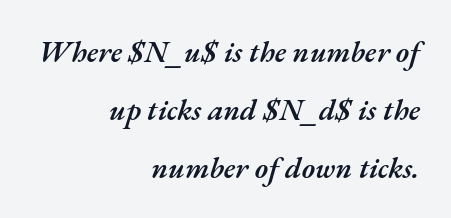
The image shows 30 px semibold type, italic (leaning right); set right-aligned, loose line spacing (1.93x), normal letter spacing, not underlined; medium stroke contrast and a small x-height.
